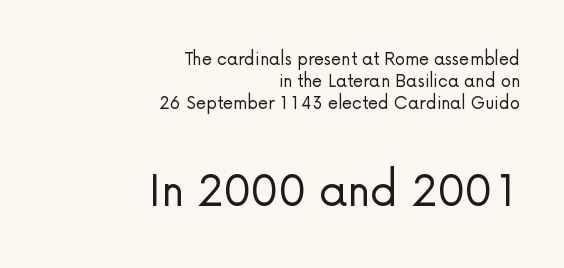
The image shows 53 px light sans-serif type, upright; set right-aligned, tight line spacing (1.05x), normal letter spacing, not underlined; the second (bottom) block is 2.52x larger; low stroke contrast and a medium x-height.
